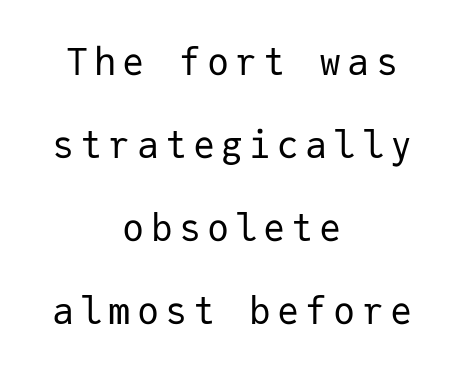
{"serif": "no", "italic": "no", "bold": "no", "weight": "regular", "width": "normal", "stroke_contrast": "low", "x_height": "medium", "monospaced": "yes", "underline": "no", "align": "center", "line_spacing": "loose", "line_spacing_ratio": 2.24, "glyph_px": 37}
